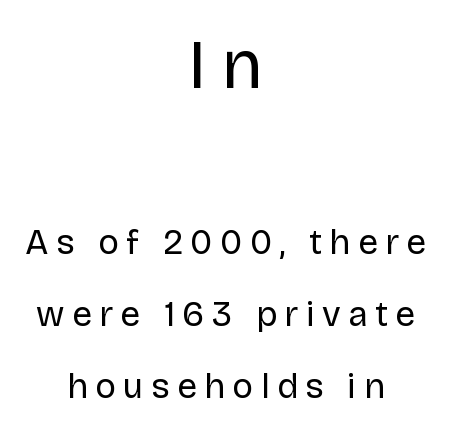
The image shows 70 px regular-weight sans-serif type, upright; set centered, loose line spacing (2.05x), unusually wide letter spacing (+0.21 em), not underlined; the first (top) block is 2.0x larger; low stroke contrast and a large x-height.
